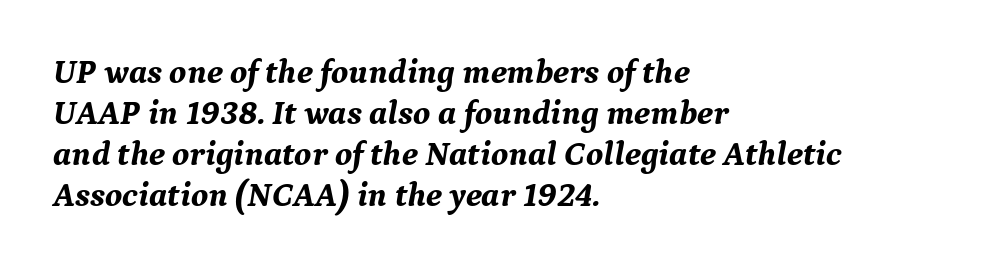
{"serif": "yes", "italic": "yes", "lean": "right", "slant_degrees": 9, "bold": "yes", "weight": "bold", "width": "normal", "stroke_contrast": "medium", "x_height": "medium", "monospaced": "no", "underline": "no", "align": "left", "line_spacing_ratio": 1.21, "letter_spacing": "normal", "letter_spacing_em": 0.0, "glyph_px": 34}
